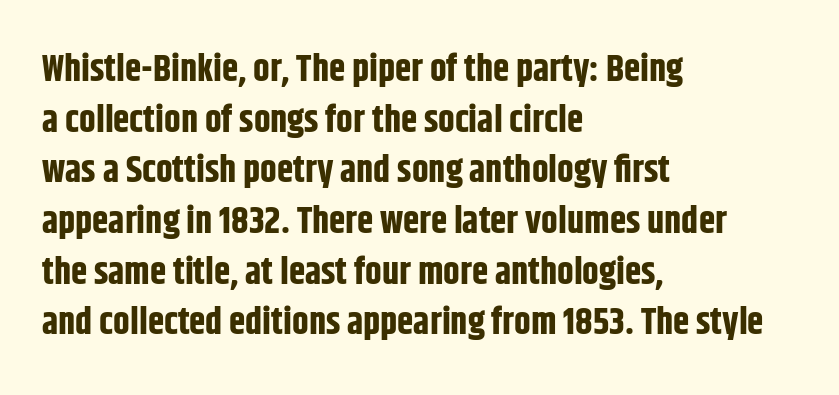
The image shows 37 px bold, condensed sans-serif type, upright; set left-aligned, normal line spacing (1.37x), normal letter spacing, not underlined; low stroke contrast and a large x-height.
